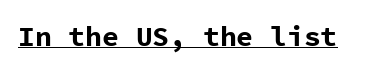
The image shows 28 px bold sans-serif type, upright, monospaced; set normal letter spacing, underlined; low stroke contrast and a medium x-height.
